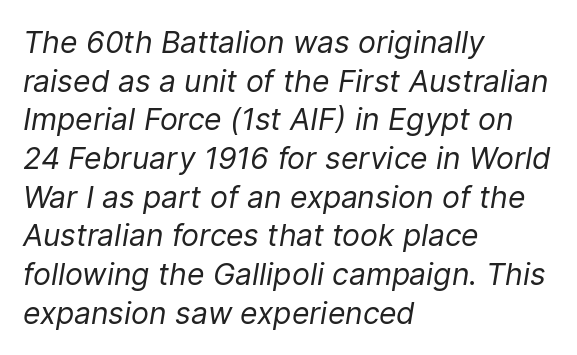
Left-aligned paragraph, ragged on the right. The horizontal fit of the characters is conventional and even. No word sits above an underline. The specimen reads as italic at a glance. The weight tops out at a normal text grade.
